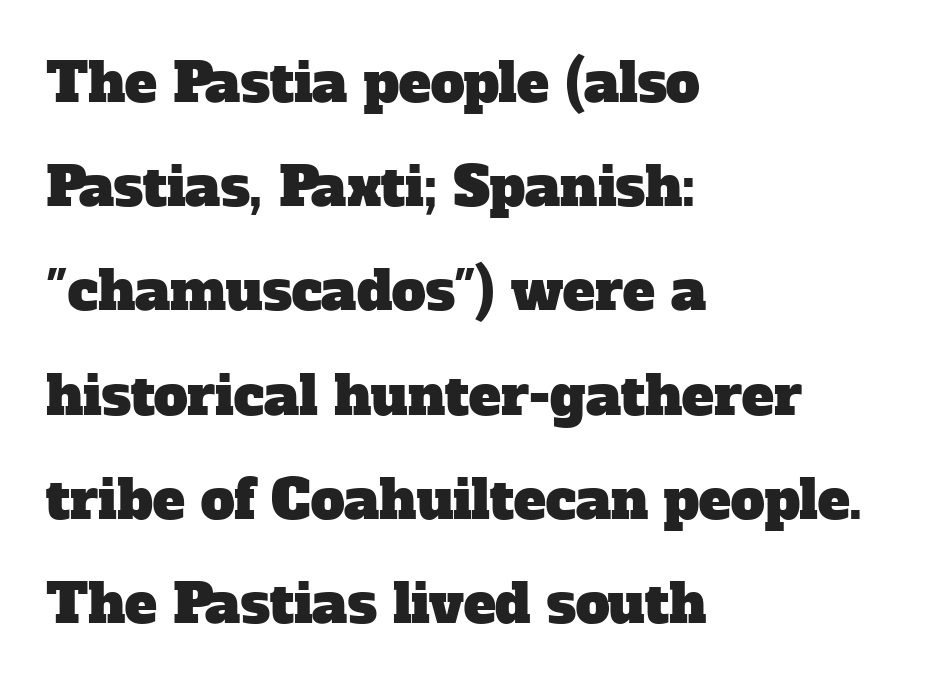
{"serif": "yes", "width": "normal", "stroke_contrast": "low", "x_height": "medium", "monospaced": "no", "underline": "no", "align": "left", "line_spacing": "loose", "line_spacing_ratio": 1.93, "letter_spacing": "normal", "letter_spacing_em": 0.0, "glyph_px": 54}
